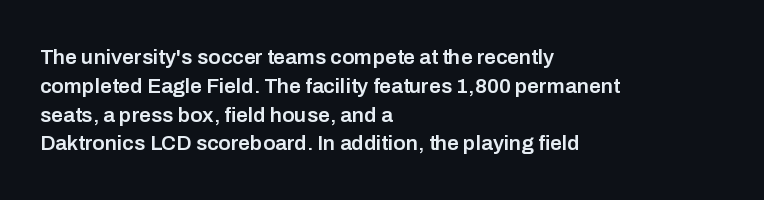
Q: Is the text bold? A: Semi-bold.
Q: Is the text italic (slanted)? A: No, it is upright.
Q: Is the text underlined? A: No.
Q: How is the paragraph aligned? A: Left-aligned.
Q: Is the spacing between letters normal or unusually wide? A: Normal.
Q: Is the spacing between lines tight, normal or loose? A: Normal.
